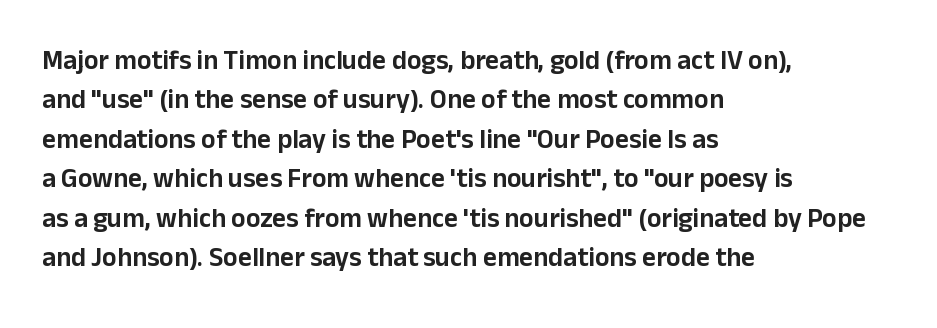
Rule under the text: the space is simply empty. The passage is arranged the way most books set body copy — flush left. This is the regular roman posture of the typeface. Default kerning and tracking; the words read as compact shapes.
